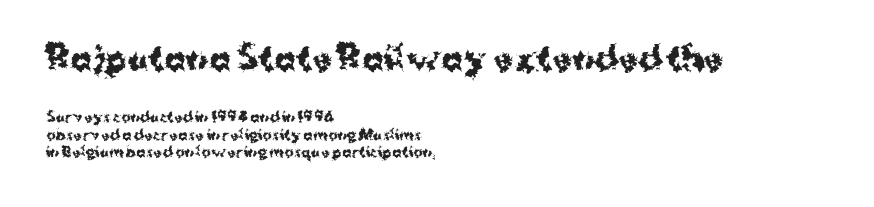
The image shows 32 px bold sans-serif type, upright; set left-aligned, line spacing 1.24x, normal letter spacing, not underlined; the first (top) block is 2.29x larger; medium stroke contrast and a medium x-height.
